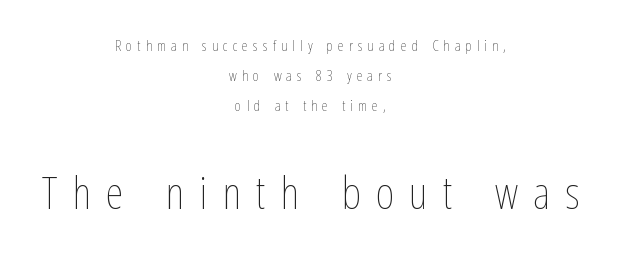
Note: smaller setting up top, larger setting below. If you drew a line through each stem, it would be perfectly vertical. Stroke thickness stays within the range of a standard reading face or lighter. The compositor balanced each line on the midline. Bare-footed words on every line.
